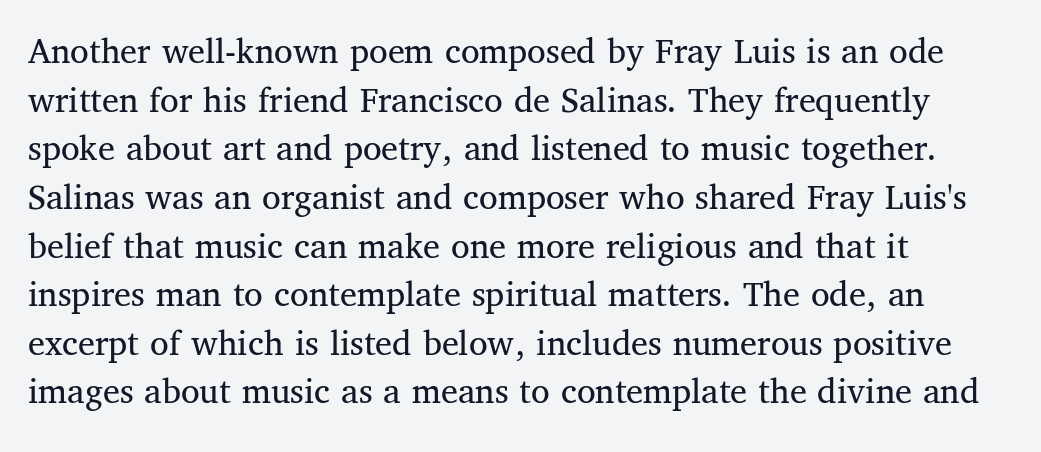
Q: Is the text bold? A: No.
Q: Is the text italic (slanted)? A: No, it is upright.
Q: Is the typeface a serif or a sans-serif typeface? A: Serif.
Q: Is the text underlined? A: No.
Q: How is the paragraph aligned? A: Left-aligned.
Q: Is the spacing between letters normal or unusually wide? A: Normal.
Q: Is the spacing between lines tight, normal or loose? A: Normal.
Q: Width (condensed, normal, or wide)? A: Normal.
Q: Stroke contrast? A: Medium.
Q: x-height? A: Medium.
Q: Monospaced? A: No.
